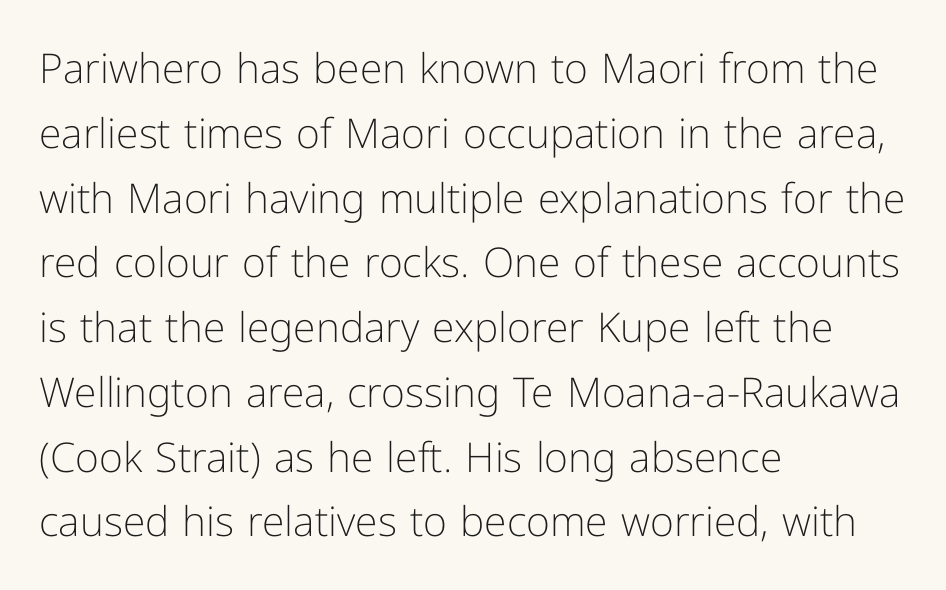
If you drew a line through each stem, it would be perfectly vertical. A typesetter would label this face a sans. Weight: in the light-to-regular range. Where is the straight margin? On the left. Looks like regular typesetting: each glyph gets only the width it needs.
